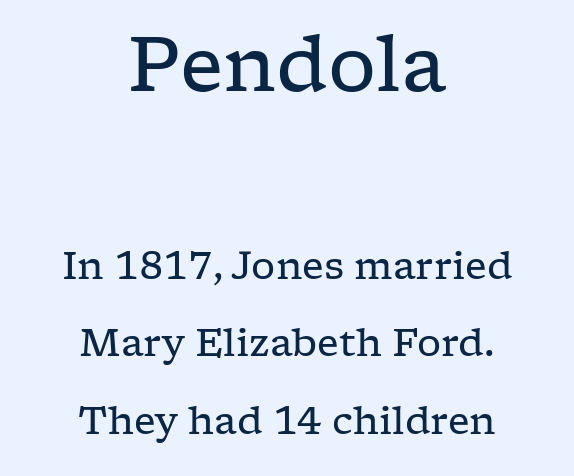
Q: Is the text bold? A: No.
Q: Is the text italic (slanted)? A: No, it is upright.
Q: Is the typeface a serif or a sans-serif typeface? A: Serif.
Q: Is the text underlined? A: No.
Q: How is the paragraph aligned? A: Centered.
Q: Is the spacing between letters normal or unusually wide? A: Normal.
Q: Is the spacing between lines tight, normal or loose? A: Loose.
Q: Which block of text is set in a larger size, the first (top) or the second (bottom)? A: The first (top) one.
Q: Width (condensed, normal, or wide)? A: Wide.
Q: Stroke contrast? A: Low.
Q: x-height? A: Medium.
Q: Monospaced? A: No.
